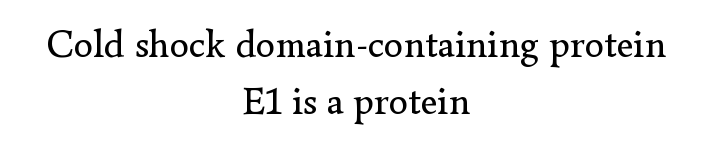
Q: Is the text bold? A: No.
Q: Is the text italic (slanted)? A: No, it is upright.
Q: Is the typeface a serif or a sans-serif typeface? A: Serif.
Q: Is the text underlined? A: No.
Q: How is the paragraph aligned? A: Centered.
Q: Is the spacing between letters normal or unusually wide? A: Normal.
Q: Is the spacing between lines tight, normal or loose? A: Normal.
Q: Width (condensed, normal, or wide)? A: Normal.
Q: Stroke contrast? A: Low.
Q: x-height? A: Small.
Q: Monospaced? A: No.
